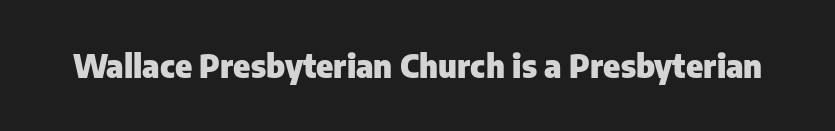
The image shows 32 px heavy sans-serif type, upright; set normal letter spacing, not underlined; low stroke contrast and a medium x-height.
